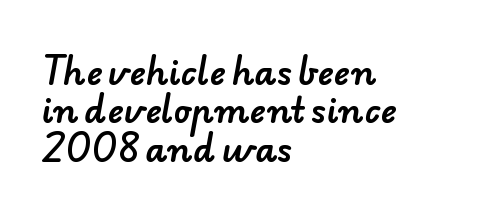
Q: Is the typeface a serif or a sans-serif typeface? A: Sans-serif.
Q: Is the text underlined? A: No.
Q: How is the paragraph aligned? A: Left-aligned.
Q: Is the spacing between letters normal or unusually wide? A: Normal.
Q: Is the spacing between lines tight, normal or loose? A: Tight.
Q: Width (condensed, normal, or wide)? A: Normal.
Q: Stroke contrast? A: Low.
Q: x-height? A: Small.
Q: Monospaced? A: No.
